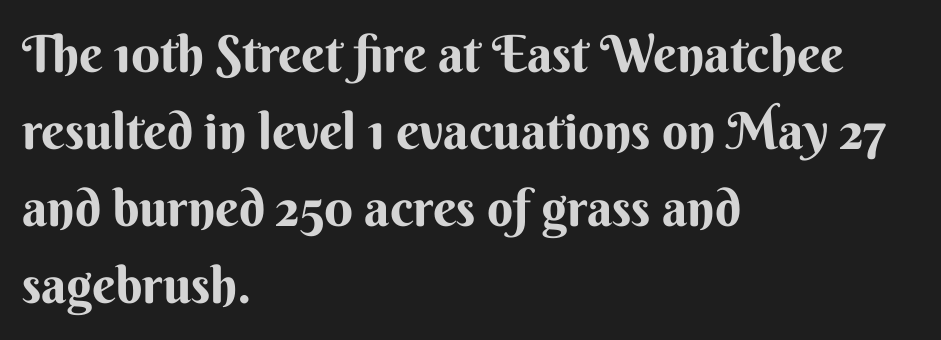
How are the letters spaced? Ordinarily, with no added tracking. A classic flush-left, rag-right setting is used for this passage. These lines were composed using upright roman letters. Serif or sans? Sans — the stroke terminals are bare. Notice how descenders clear the ascenders below comfortably — that's standard leading. The strip under each line holds only bare page.
